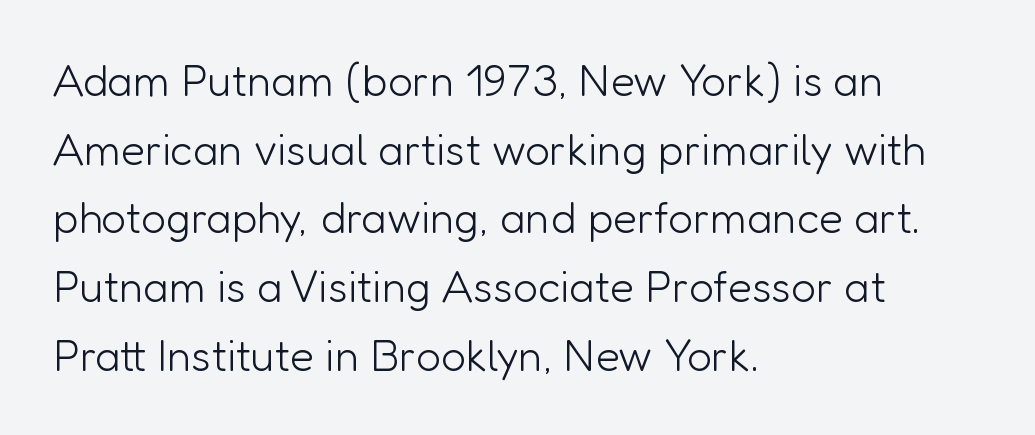
{"serif": "no", "italic": "no", "bold": "no", "weight": "light", "width": "normal", "stroke_contrast": "low", "x_height": "medium", "monospaced": "no", "underline": "no", "align": "left", "line_spacing": "normal", "line_spacing_ratio": 1.56, "letter_spacing": "normal", "letter_spacing_em": 0.0, "glyph_px": 44}
